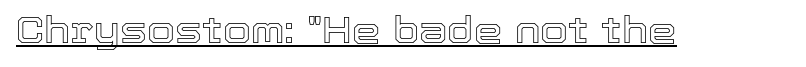
Letter spacing: default. A typesetter would call this proportional, since set widths differ per character. Nope, not italic — everything's standing straight. The glyphs are accompanied by a horizontal stroke just below them.
